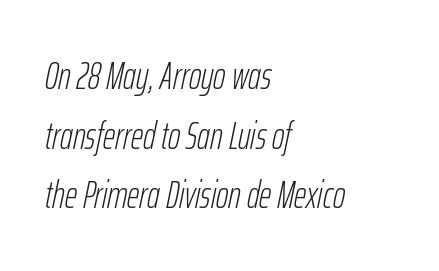
{"italic": "yes", "lean": "right", "slant_degrees": 12, "bold": "no", "weight": "light", "width": "condensed", "stroke_contrast": "low", "x_height": "medium", "monospaced": "no", "underline": "no", "align": "left", "line_spacing": "normal", "line_spacing_ratio": 1.57, "letter_spacing": "normal", "letter_spacing_em": 0.0, "glyph_px": 38}
